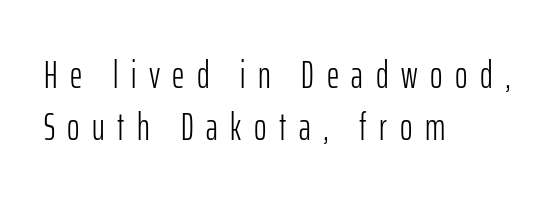
The image shows 38 px light, condensed sans-serif type, upright; set left-aligned, normal line spacing (1.38x), unusually wide letter spacing (+0.33 em), not underlined; low stroke contrast and a medium x-height.
